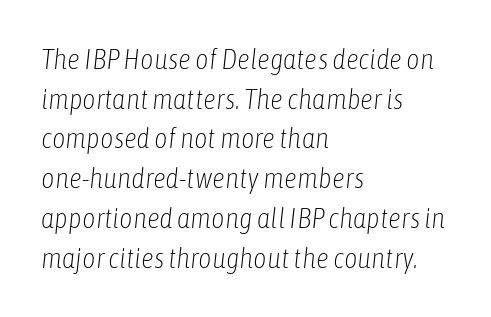
Decoration check: the copy has no underline. Designer's note — italics engaged. In terms of letterspacing, this is plain default setting. The strokes are not fattened; the text isn't bold. Reading down the block, your eye returns to a fixed left position each line.
